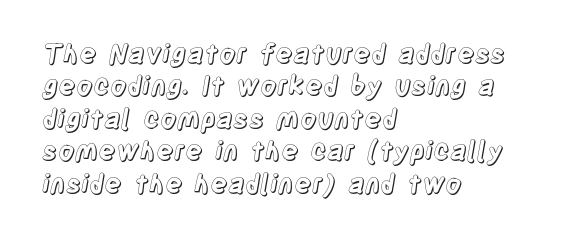
Q: Is the text italic (slanted)? A: Yes.
Q: Is the text underlined? A: No.
Q: How is the paragraph aligned? A: Left-aligned.
Q: Is the spacing between letters normal or unusually wide? A: Normal.
Q: Is the spacing between lines tight, normal or loose? A: Normal.
